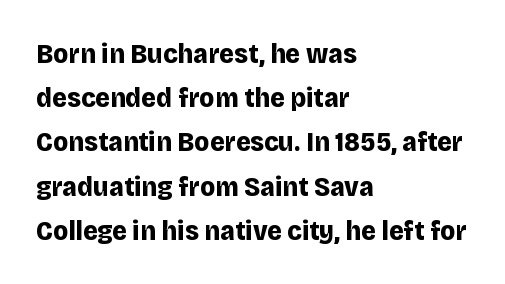
The image shows 28 px bold sans-serif type, upright; set left-aligned, normal line spacing (1.58x), normal letter spacing, not underlined; low stroke contrast and a large x-height.
